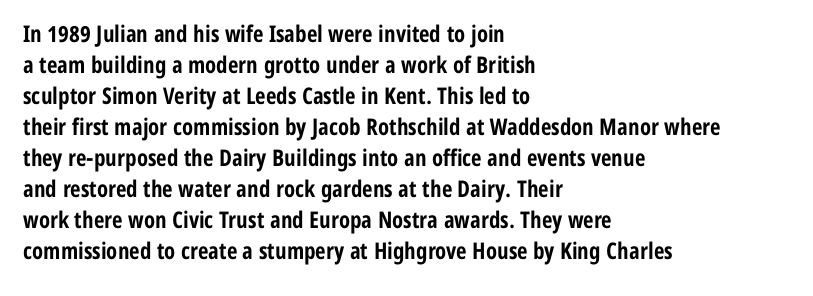
Q: Is the text bold? A: Yes.
Q: Is the text italic (slanted)? A: No, it is upright.
Q: Is the text underlined? A: No.
Q: How is the paragraph aligned? A: Left-aligned.
Q: Is the spacing between letters normal or unusually wide? A: Normal.
Q: Is the spacing between lines tight, normal or loose? A: Normal.
